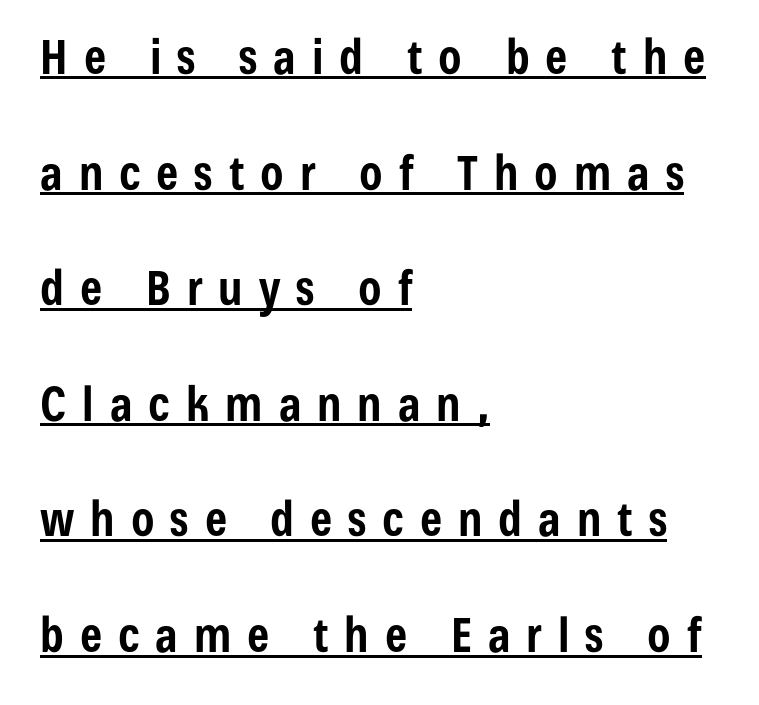
{"serif": "no", "italic": "no", "bold": "yes", "weight": "bold", "width": "condensed", "stroke_contrast": "low", "x_height": "medium", "monospaced": "no", "underline": "yes", "align": "left", "line_spacing": "loose", "line_spacing_ratio": 2.46, "letter_spacing": "wide", "letter_spacing_em": 0.34, "glyph_px": 47}
